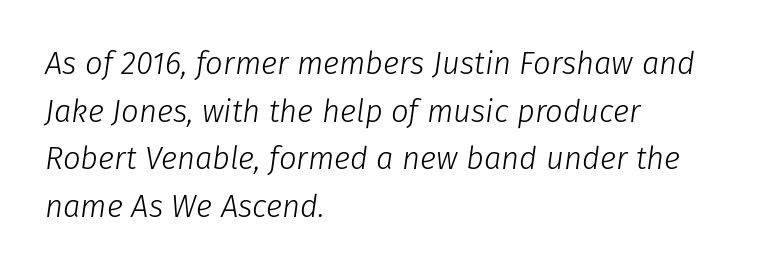
Q: Is the text bold? A: No.
Q: Is the text italic (slanted)? A: Yes, it leans right by about 8 degrees.
Q: Is the text underlined? A: No.
Q: How is the paragraph aligned? A: Left-aligned.
Q: Is the spacing between letters normal or unusually wide? A: Normal.
Q: Is the spacing between lines tight, normal or loose? A: Normal.
Q: Width (condensed, normal, or wide)? A: Normal.
Q: Stroke contrast? A: Low.
Q: x-height? A: Medium.
Q: Monospaced? A: No.
